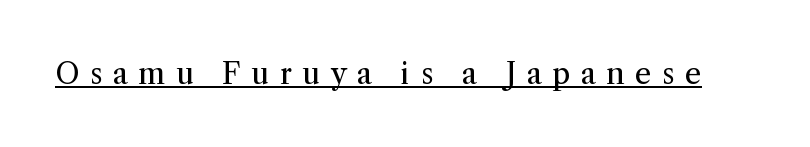
Varying glyph widths throughout — classic text-font behaviour. The lettering holds an erect, upright posture throughout. The passage shown is not bold in any degree. The type is letterspaced generously, with wide tracking. Type style note: has serifs.
